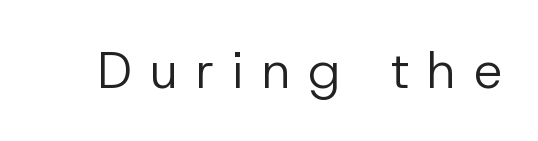
The image shows 51 px regular-weight sans-serif type, upright; set unusually wide letter spacing (+0.35 em), not underlined; low stroke contrast and a medium x-height.
